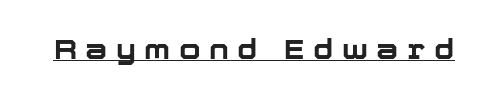
{"serif": "no", "italic": "no", "bold": "yes", "weight": "bold", "width": "normal", "stroke_contrast": "low", "x_height": "medium", "monospaced": "no", "underline": "yes", "letter_spacing": "wide", "letter_spacing_em": 0.3, "glyph_px": 28}
